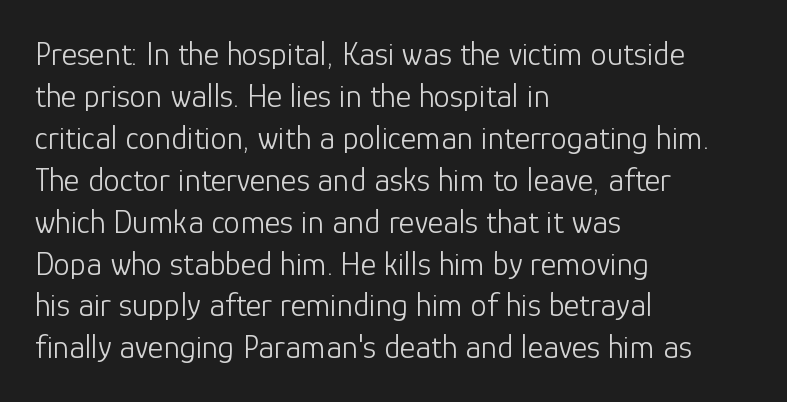
{"serif": "no", "italic": "no", "bold": "no", "weight": "light", "width": "normal", "stroke_contrast": "low", "x_height": "medium", "monospaced": "no", "underline": "no", "align": "left", "line_spacing": "normal", "line_spacing_ratio": 1.27, "letter_spacing": "normal", "letter_spacing_em": 0.0, "glyph_px": 33}
